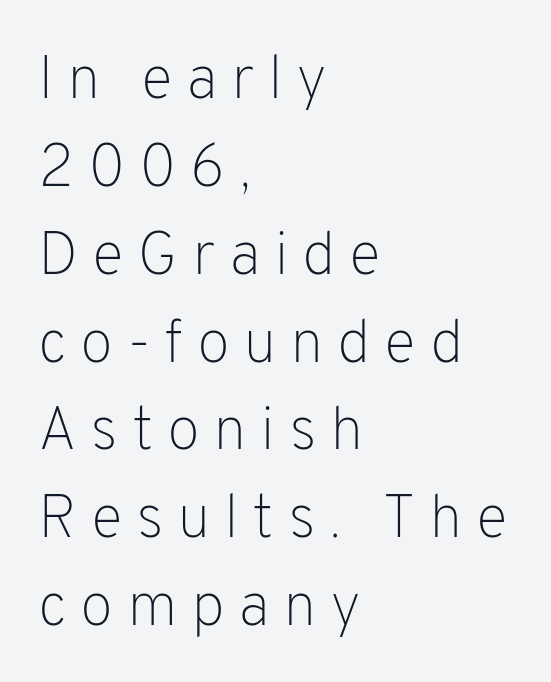
The image shows 61 px light sans-serif type, upright; set left-aligned, normal line spacing (1.44x), unusually wide letter spacing (+0.22 em), not underlined; low stroke contrast and a medium x-height.
